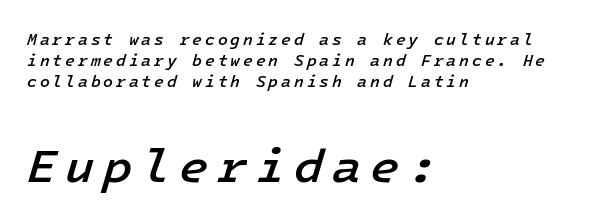
The image shows 48 px semibold type, italic (leaning right); set left-aligned, normal line spacing (1.32x), not underlined; the second (bottom) block is 3.0x larger; low stroke contrast and a medium x-height.
